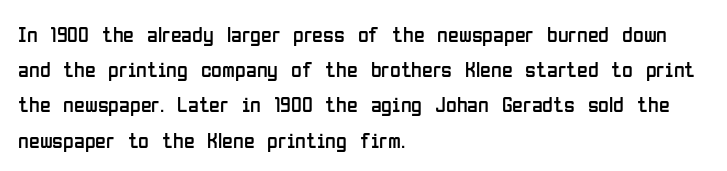
{"italic": "no", "bold": "no", "underline": "no", "align": "left", "line_spacing": "normal", "line_spacing_ratio": 1.6, "letter_spacing": "normal", "letter_spacing_em": 0.0, "glyph_px": 22}
